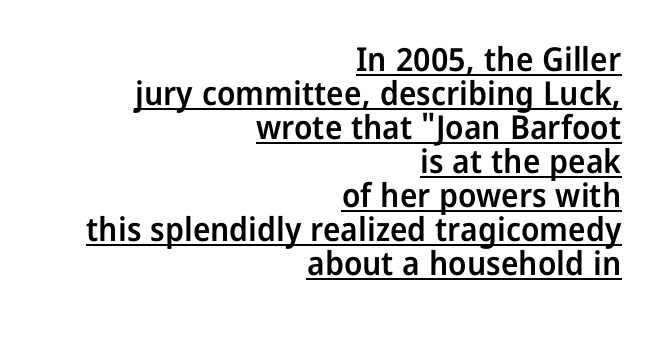
Q: Is the text bold? A: Semi-bold.
Q: Is the text italic (slanted)? A: No, it is upright.
Q: Is the typeface a serif or a sans-serif typeface? A: Sans-serif.
Q: Is the text underlined? A: Yes.
Q: How is the paragraph aligned? A: Right-aligned.
Q: Is the spacing between letters normal or unusually wide? A: Normal.
Q: Is the spacing between lines tight, normal or loose? A: Tight.
Q: Width (condensed, normal, or wide)? A: Normal.
Q: Stroke contrast? A: Low.
Q: x-height? A: Medium.
Q: Monospaced? A: No.
